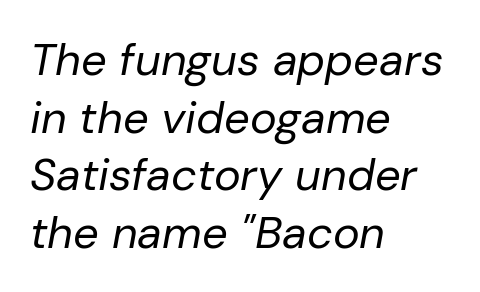
Q: Is the text bold? A: No.
Q: Is the text italic (slanted)? A: Yes, it leans right by about 10 degrees.
Q: Is the text underlined? A: No.
Q: How is the paragraph aligned? A: Left-aligned.
Q: Is the spacing between letters normal or unusually wide? A: Normal.
Q: Is the spacing between lines tight, normal or loose? A: Normal.
Q: Width (condensed, normal, or wide)? A: Normal.
Q: Stroke contrast? A: Low.
Q: x-height? A: Medium.
Q: Monospaced? A: No.
